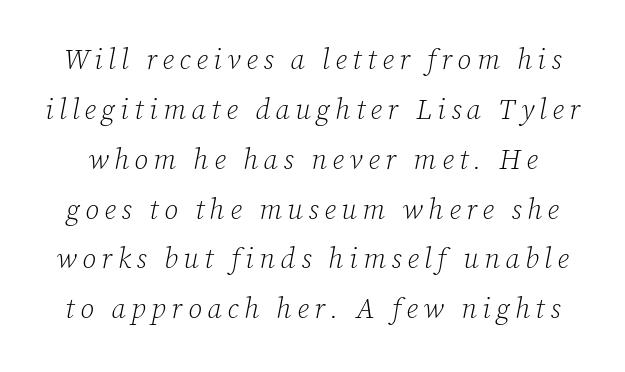
The image shows 28 px light serif type, italic (leaning right); set line spacing 1.78x, unusually wide letter spacing (+0.2 em), not underlined; low stroke contrast and a medium x-height.
